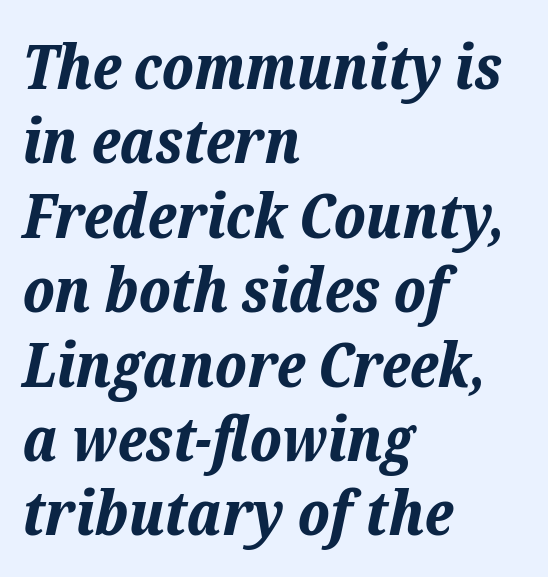
Line beginnings align vertically; line endings do not. The letterforms sit shoulder to shoulder at normal distance. Does the lettering tilt? It does — this is italic. Descenders hang freely into open space.
